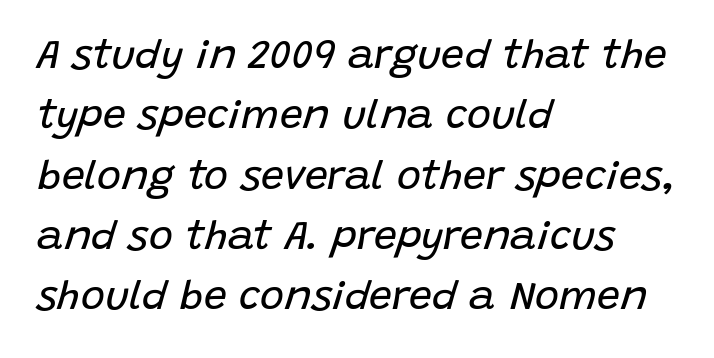
{"italic": "yes", "lean": "right", "slant_degrees": 15, "bold": "no", "weight": "regular", "width": "normal", "stroke_contrast": "low", "x_height": "large", "monospaced": "no", "underline": "no", "align": "left", "line_spacing": "normal", "line_spacing_ratio": 1.47, "letter_spacing": "normal", "letter_spacing_em": 0.0, "glyph_px": 41}
